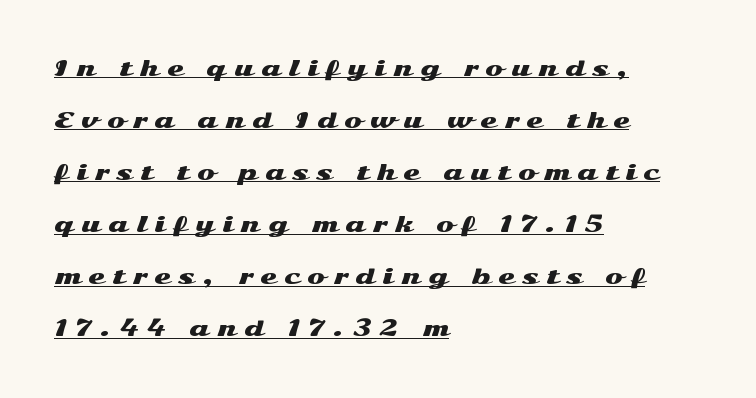
Leading is clearly above the norm, producing a sparse column. Students, observe the line beneath the letters — that is underlining. One-word summary of the alignment: left. Tracking value appears strongly positive — letters spread wide.
